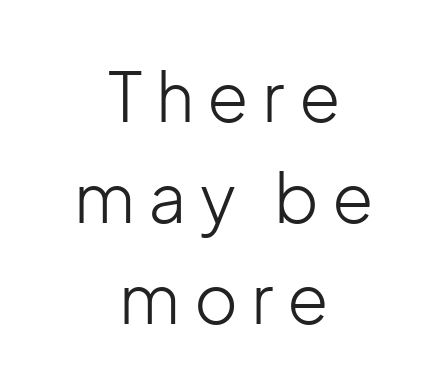
Q: Is the text bold? A: No.
Q: Is the text italic (slanted)? A: No, it is upright.
Q: Is the typeface a serif or a sans-serif typeface? A: Sans-serif.
Q: Is the text underlined? A: No.
Q: How is the paragraph aligned? A: Centered.
Q: Is the spacing between letters normal or unusually wide? A: Unusually wide.
Q: Is the spacing between lines tight, normal or loose? A: Normal.
Q: Width (condensed, normal, or wide)? A: Normal.
Q: Stroke contrast? A: Low.
Q: x-height? A: Medium.
Q: Monospaced? A: No.
